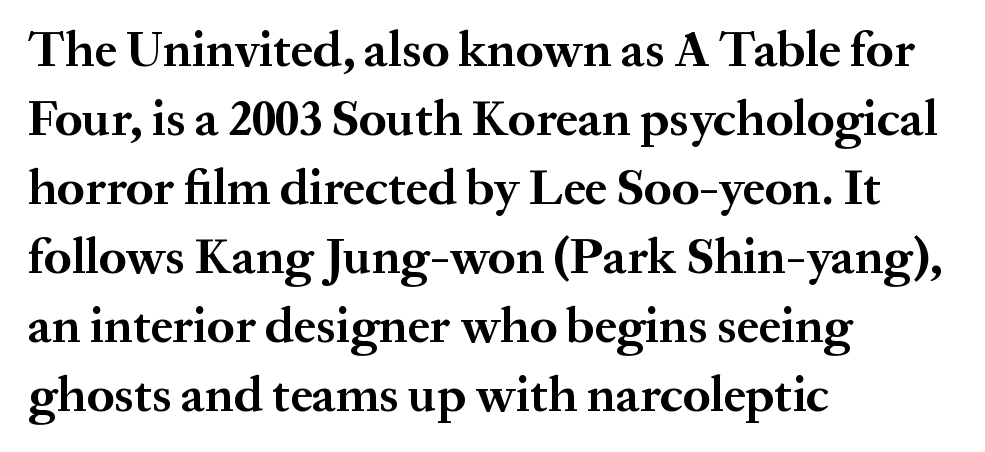
Q: Is the text bold? A: Yes.
Q: Is the text italic (slanted)? A: No, it is upright.
Q: Is the typeface a serif or a sans-serif typeface? A: Serif.
Q: Is the text underlined? A: No.
Q: How is the paragraph aligned? A: Left-aligned.
Q: Is the spacing between letters normal or unusually wide? A: Normal.
Q: Is the spacing between lines tight, normal or loose? A: Normal.
Q: Width (condensed, normal, or wide)? A: Normal.
Q: Stroke contrast? A: Medium.
Q: x-height? A: Medium.
Q: Monospaced? A: No.
